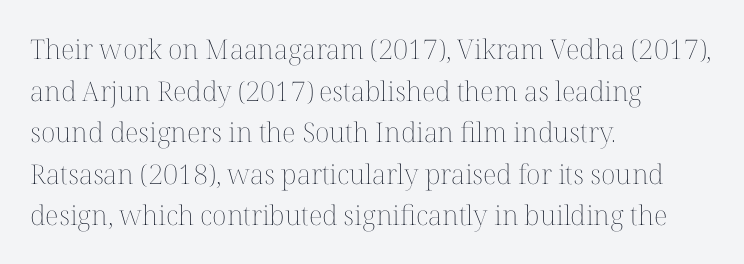
Q: Is the text bold? A: No.
Q: Is the text italic (slanted)? A: No, it is upright.
Q: Is the text underlined? A: No.
Q: How is the paragraph aligned? A: Left-aligned.
Q: Is the spacing between letters normal or unusually wide? A: Normal.
Q: Is the spacing between lines tight, normal or loose? A: Normal.
